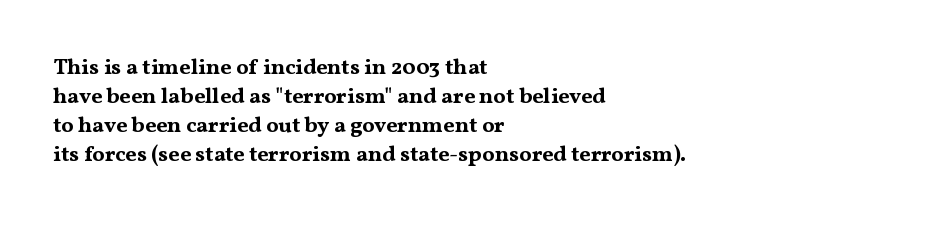
{"italic": "no", "bold": "yes", "underline": "no", "align": "left", "line_spacing": "normal", "line_spacing_ratio": 1.32, "letter_spacing": "normal", "letter_spacing_em": 0.0, "glyph_px": 22}
